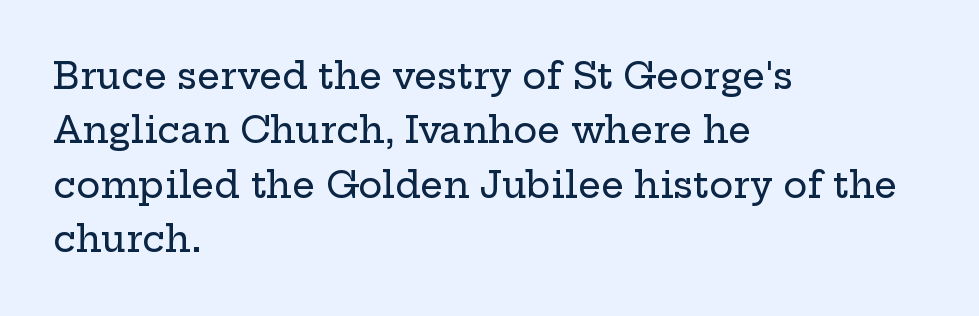
Q: Is the text italic (slanted)? A: No, it is upright.
Q: Is the typeface a serif or a sans-serif typeface? A: Serif.
Q: Is the text underlined? A: No.
Q: How is the paragraph aligned? A: Left-aligned.
Q: Is the spacing between letters normal or unusually wide? A: Normal.
Q: Is the spacing between lines tight, normal or loose? A: Normal.
Q: Width (condensed, normal, or wide)? A: Wide.
Q: Stroke contrast? A: Low.
Q: x-height? A: Medium.
Q: Monospaced? A: No.
